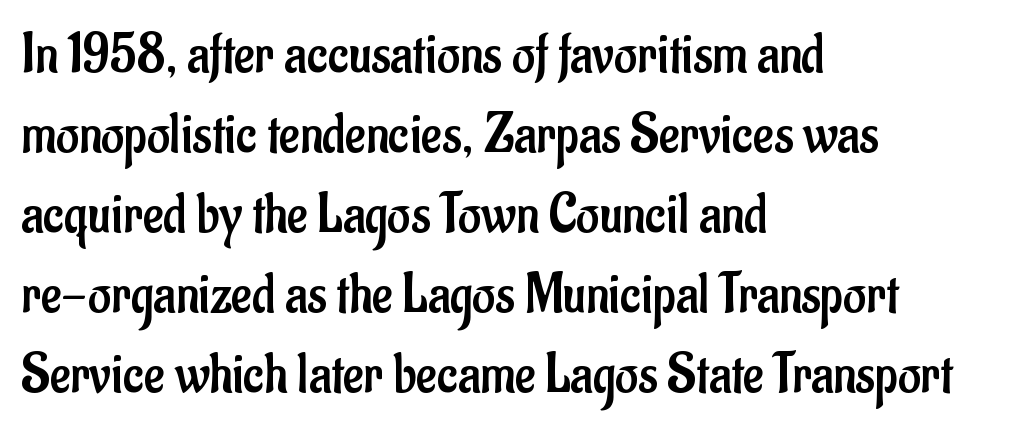
Q: Is the text bold? A: No.
Q: Is the text italic (slanted)? A: No, it is upright.
Q: Is the typeface a serif or a sans-serif typeface? A: Sans-serif.
Q: Is the text underlined? A: No.
Q: How is the paragraph aligned? A: Left-aligned.
Q: Is the spacing between letters normal or unusually wide? A: Normal.
Q: Is the spacing between lines tight, normal or loose? A: Normal.
Q: Width (condensed, normal, or wide)? A: Condensed.
Q: Stroke contrast? A: Low.
Q: x-height? A: Small.
Q: Monospaced? A: No.
